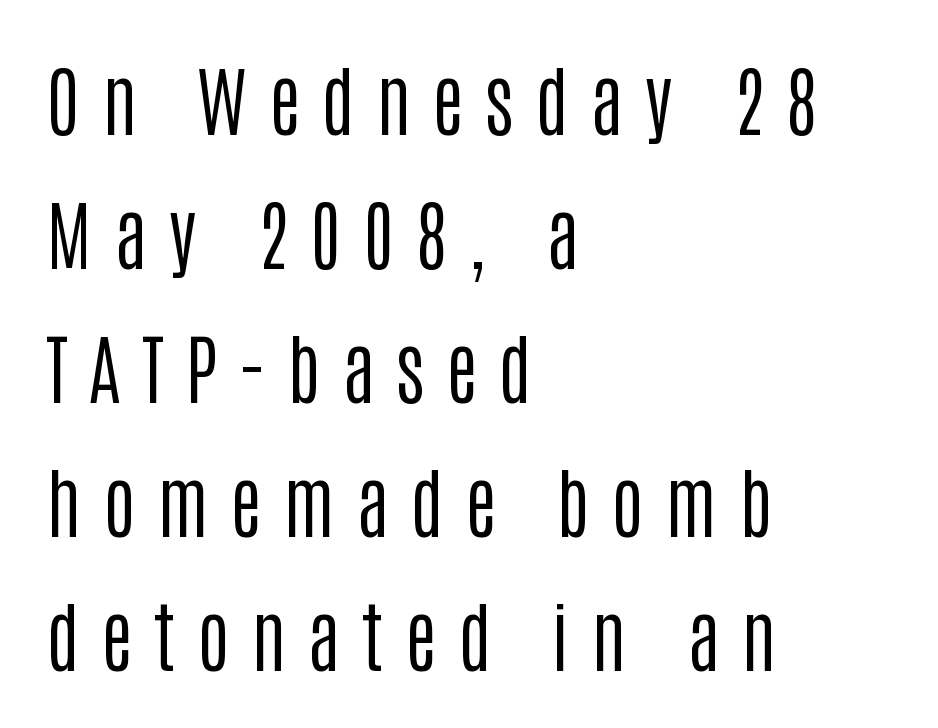
Weight: not bold — regular or lighter. The letters advance in unequal steps, a hallmark of proportional type. Spacing between characters has been opened up far beyond the box default. Alignment: flush left.
